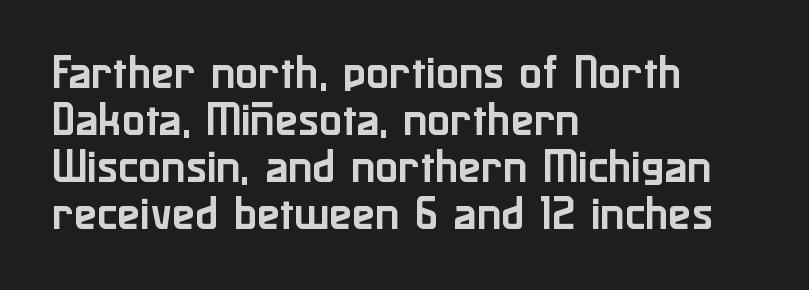
{"serif": "no", "italic": "no", "width": "normal", "stroke_contrast": "low", "x_height": "medium", "monospaced": "no", "underline": "no", "align": "left", "line_spacing_ratio": 1.24, "letter_spacing": "normal", "letter_spacing_em": 0.0, "glyph_px": 38}
